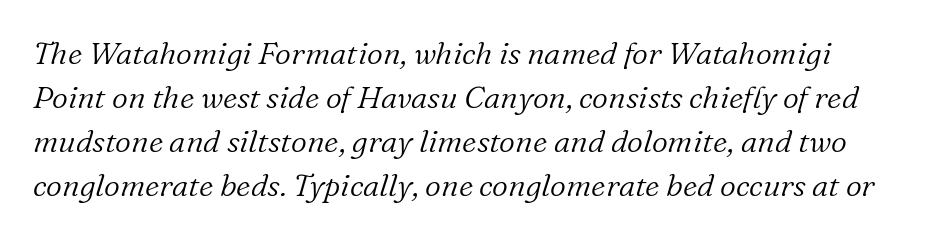
{"serif": "yes", "italic": "yes", "lean": "right", "slant_degrees": 16, "bold": "no", "weight": "light", "width": "normal", "stroke_contrast": "low", "x_height": "medium", "monospaced": "no", "underline": "no", "line_spacing": "normal", "line_spacing_ratio": 1.42, "letter_spacing": "normal", "letter_spacing_em": 0.0, "glyph_px": 31}
